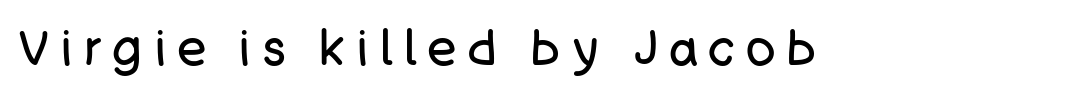
A roman cut, with each character standing at attention. Regarding serifs, this sample does without them. The passage shown is typed in a proportional face where columns would drift. The type is letterspaced generously, with wide tracking. The space beneath each line is pristine and unruled.
